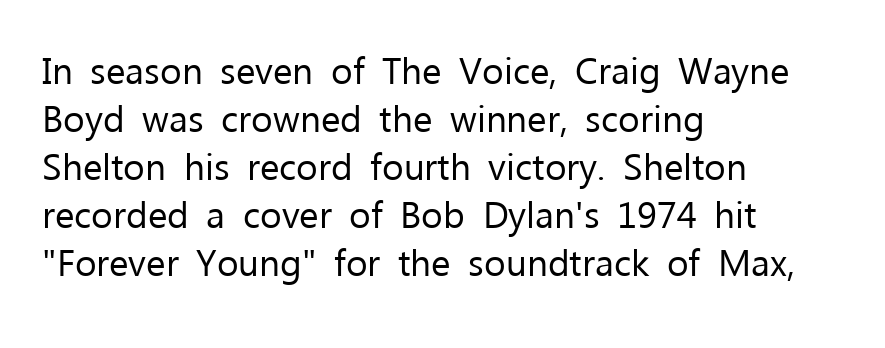
Q: Is the text bold? A: No.
Q: Is the text italic (slanted)? A: No, it is upright.
Q: Is the typeface a serif or a sans-serif typeface? A: Sans-serif.
Q: Is the text underlined? A: No.
Q: How is the paragraph aligned? A: Left-aligned.
Q: Is the spacing between letters normal or unusually wide? A: Normal.
Q: Is the spacing between lines tight, normal or loose? A: Normal.
Q: Width (condensed, normal, or wide)? A: Normal.
Q: Stroke contrast? A: Low.
Q: x-height? A: Medium.
Q: Monospaced? A: No.
